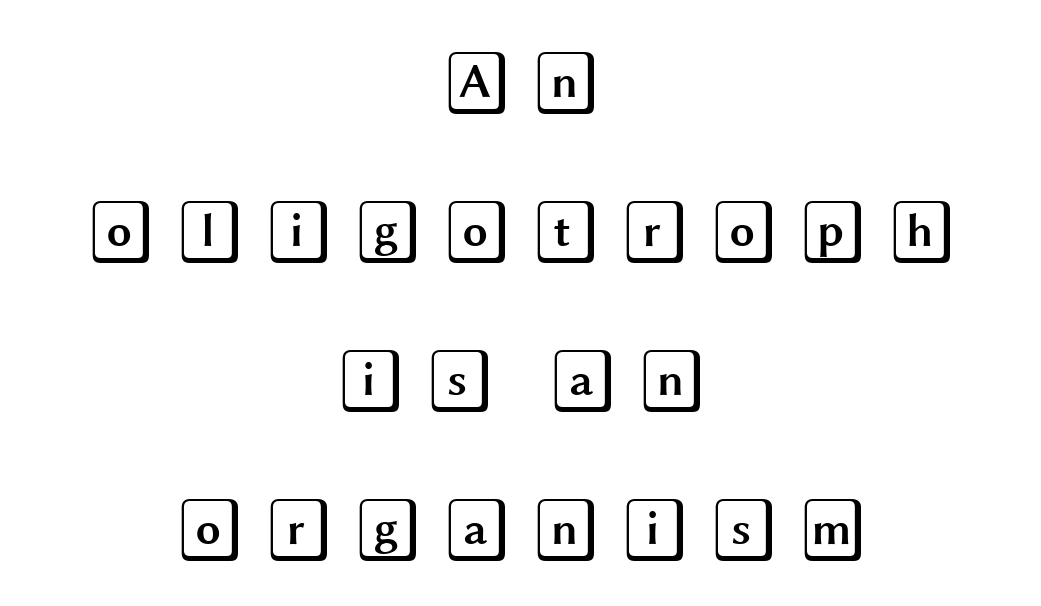
This rendering widens character spacing well past its baseline value. Lines of text with bare space underneath. Unlike italic type, these characters show no tilt at all. If you measured baseline to baseline, you'd find a long distance. Teacher's note: observe the equal gaps on both sides — that is centered alignment.
